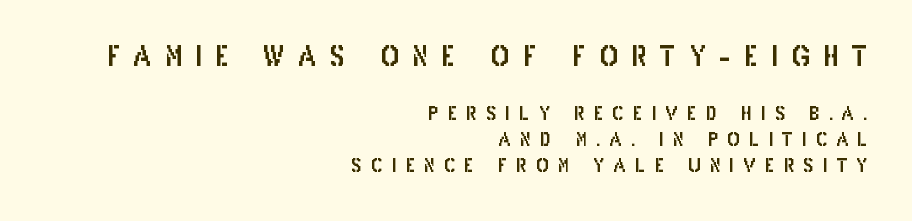
Q: Is the text italic (slanted)? A: No, it is upright.
Q: Is the typeface a serif or a sans-serif typeface? A: Sans-serif.
Q: Is the text underlined? A: No.
Q: How is the paragraph aligned? A: Right-aligned.
Q: Is the spacing between letters normal or unusually wide? A: Unusually wide.
Q: Is the spacing between lines tight, normal or loose? A: Normal.
Q: Which block of text is set in a larger size, the first (top) or the second (bottom)? A: The first (top) one.
Q: Width (condensed, normal, or wide)? A: Condensed.
Q: Stroke contrast? A: Low.
Q: x-height? A: Large.
Q: Monospaced? A: No.
